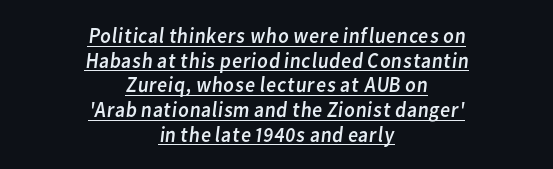
{"bold": "no", "underline": "yes", "align": "center", "line_spacing": "tight", "line_spacing_ratio": 1.12, "letter_spacing": "normal", "letter_spacing_em": 0.0, "glyph_px": 22}
